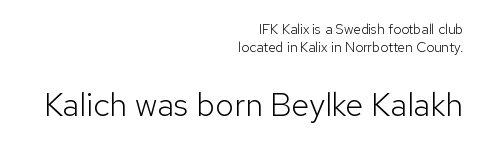
{"serif": "no", "italic": "no", "bold": "no", "weight": "light", "width": "normal", "stroke_contrast": "low", "x_height": "medium", "monospaced": "no", "underline": "no", "align": "right", "line_spacing": "normal", "line_spacing_ratio": 1.29, "letter_spacing": "normal", "letter_spacing_em": 0.0, "larger_block": "second", "size_ratio": 2.36, "glyph_px": 33}
